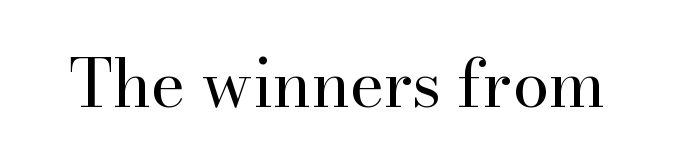
Heft: none added — not bold. The typography opts for an upright posture over an oblique one. The words here are not underlined. The passage shown is typed in a proportional face where columns would drift. Letter spacing: default. You can tell from the footed stems that serif type was used.
